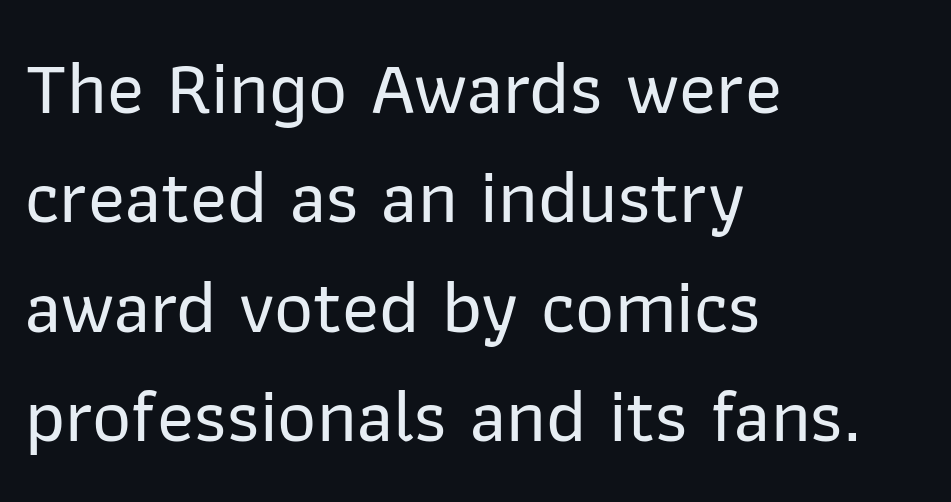
{"serif": "no", "italic": "no", "width": "normal", "stroke_contrast": "low", "x_height": "medium", "monospaced": "no", "underline": "no", "align": "left", "line_spacing": "normal", "line_spacing_ratio": 1.44, "letter_spacing": "normal", "letter_spacing_em": 0.0, "glyph_px": 76}
